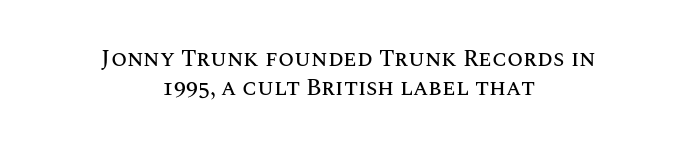
This sample is center-justified, so both line endings float freely. Standard letterfit; no display-style spreading of the glyphs. Underline: absent. The lines sit at an ordinary, default distance from one another. The letters stand straight up with perfectly vertical stems.
